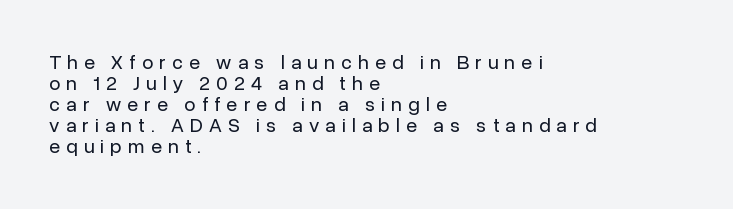
The passage shown is not bold in any degree. Leftover space on each line is placed entirely after the last word. Glyph-to-glyph distance is far greater than everyday printed text. Cramped leading. Decoration check: the copy has no underline.
